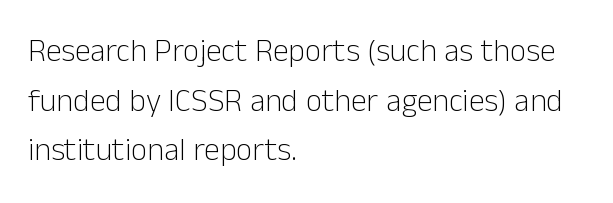
Does the type have serifs? No, each stem ends abruptly. Stroke thickness stays within the range of a standard reading face or lighter. Spacing verdict: proportional, widths tailored to each character. Rule under the text: the space is simply empty.
